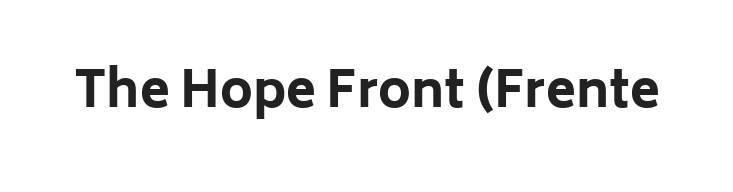
Q: Is the text bold? A: Yes.
Q: Is the text italic (slanted)? A: No, it is upright.
Q: Is the typeface a serif or a sans-serif typeface? A: Sans-serif.
Q: Is the text underlined? A: No.
Q: Is the spacing between letters normal or unusually wide? A: Normal.
Q: Width (condensed, normal, or wide)? A: Normal.
Q: Stroke contrast? A: Low.
Q: x-height? A: Medium.
Q: Monospaced? A: No.
